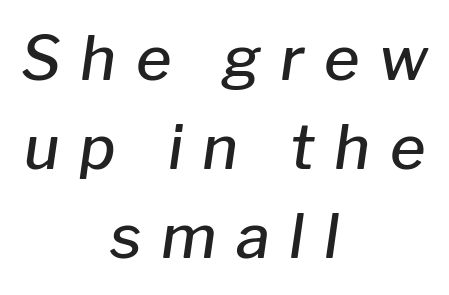
Q: Is the text bold? A: Semi-bold.
Q: Is the text italic (slanted)? A: Yes, it leans right by about 8 degrees.
Q: Is the text underlined? A: No.
Q: How is the paragraph aligned? A: Centered.
Q: Is the spacing between letters normal or unusually wide? A: Unusually wide.
Q: Is the spacing between lines tight, normal or loose? A: Normal.
Q: Width (condensed, normal, or wide)? A: Normal.
Q: Stroke contrast? A: Low.
Q: x-height? A: Medium.
Q: Monospaced? A: No.
